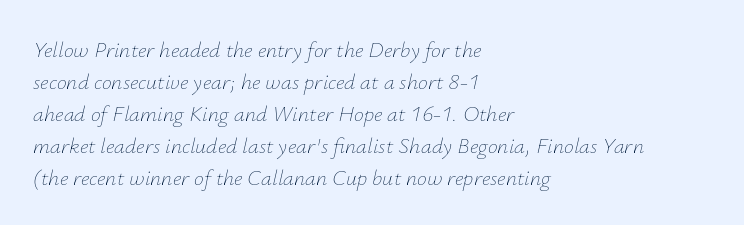
No extra ink here — the face is not bold. Nobody touched the tracking dial on this one. A normal amount of white space separates one row of letters from the next. The paragraph shown leans on its left margin. Lines of text with bare space underneath. In terms of posture, this sample is oblique.
